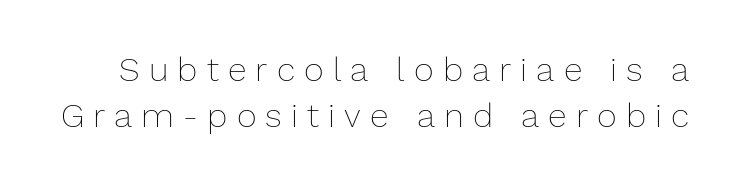
Q: Is the text bold? A: No.
Q: Is the text italic (slanted)? A: No, it is upright.
Q: Is the text underlined? A: No.
Q: Is the spacing between letters normal or unusually wide? A: Unusually wide.
Q: Is the spacing between lines tight, normal or loose? A: Normal.
Q: Width (condensed, normal, or wide)? A: Normal.
Q: Stroke contrast? A: Low.
Q: x-height? A: Medium.
Q: Monospaced? A: No.
